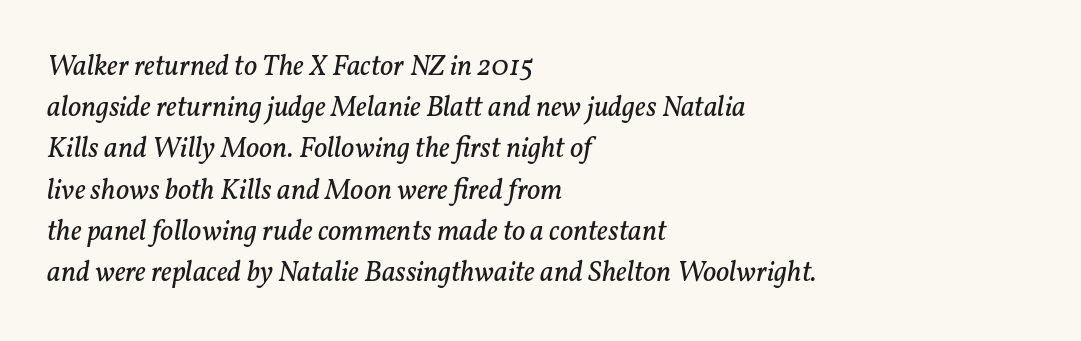
Leading: standard. Is this a heavy cut? Hardly; it is regular or lighter. The typography opts for an oblique posture over an upright one. The glyphs in this specimen are seriffed.
